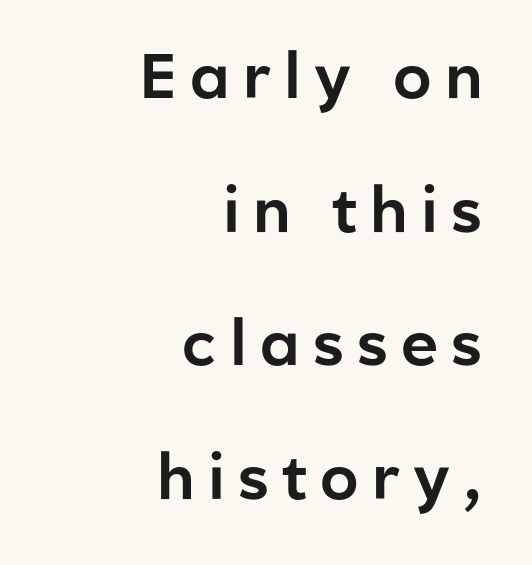
{"serif": "no", "italic": "no", "width": "normal", "stroke_contrast": "low", "x_height": "medium", "monospaced": "no", "underline": "no", "align": "right", "line_spacing": "loose", "line_spacing_ratio": 2.12, "letter_spacing": "wide", "letter_spacing_em": 0.21, "glyph_px": 63}
